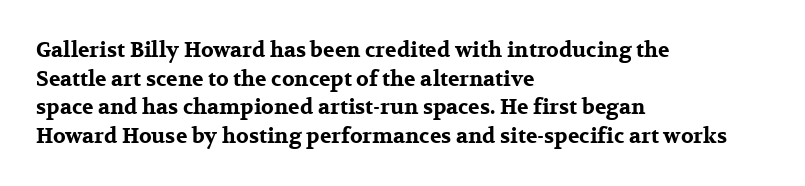
Q: Is the text bold? A: Yes.
Q: Is the text italic (slanted)? A: No, it is upright.
Q: Is the text underlined? A: No.
Q: How is the paragraph aligned? A: Left-aligned.
Q: Is the spacing between letters normal or unusually wide? A: Normal.
Q: Is the spacing between lines tight, normal or loose? A: Normal.
